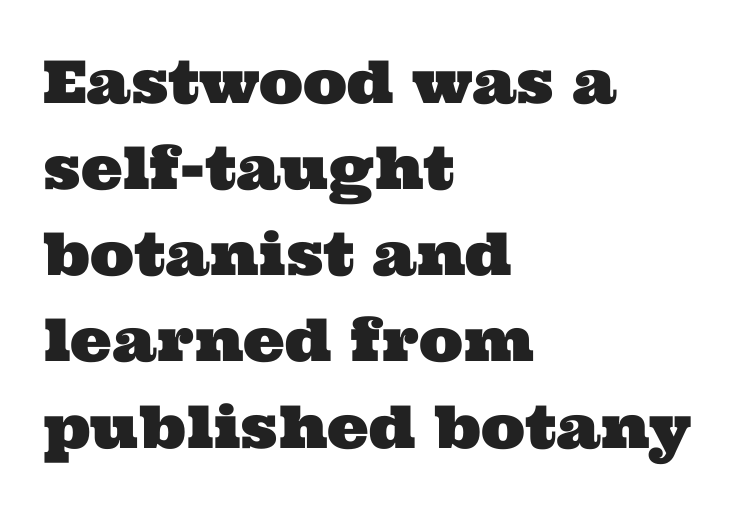
{"serif": "yes", "width": "wide", "stroke_contrast": "medium", "x_height": "medium", "monospaced": "no", "underline": "no", "align": "left", "line_spacing": "normal", "line_spacing_ratio": 1.46, "letter_spacing": "normal", "letter_spacing_em": 0.0, "glyph_px": 59}
